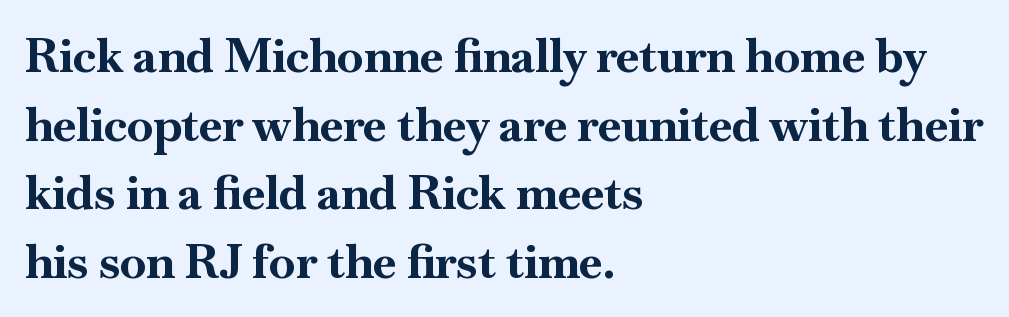
Check where the strokes stop: tiny serifs finish them off. Do the characters align in a grid? No, the font is proportional. Notice how descenders clear the ascenders below comfortably — that's standard leading. Unmarked baselines from the first word to the last.
